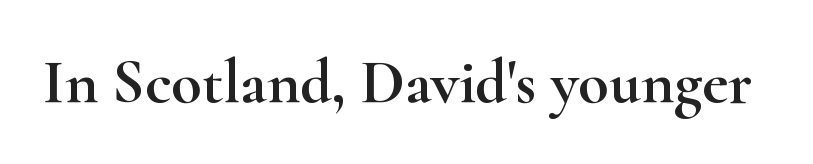
{"serif": "yes", "italic": "no", "width": "wide", "stroke_contrast": "high", "x_height": "small", "monospaced": "no", "underline": "no", "letter_spacing": "normal", "letter_spacing_em": 0.0, "glyph_px": 63}
